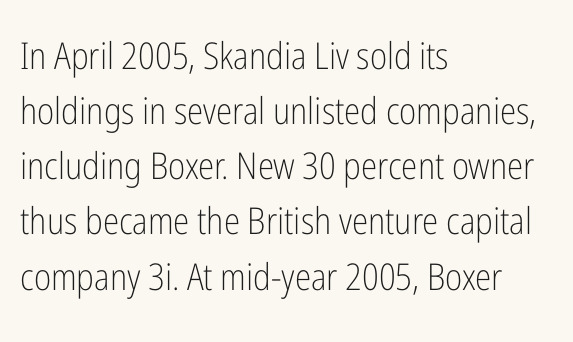
A typesetter would call this leading conventional body-copy spacing. Looks like regular typesetting: each glyph gets only the width it needs. On a weight scale, this lands at 450 or below. Every row of glyphs begins at an identical x-position on the left. Between one letter and the next there's only the usual sliver of space. A roman cut, with each character standing at attention.
